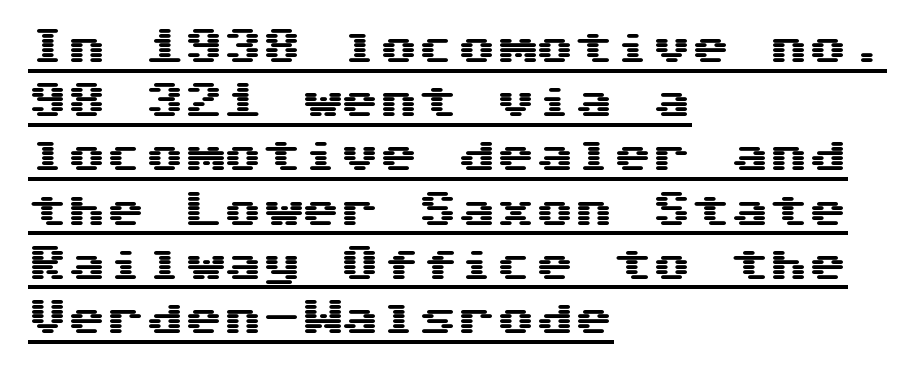
{"serif": "no", "italic": "no", "width": "wide", "stroke_contrast": "medium", "x_height": "medium", "underline": "yes", "align": "left", "line_spacing": "normal", "line_spacing_ratio": 1.39, "letter_spacing": "normal", "letter_spacing_em": 0.0, "glyph_px": 39}
